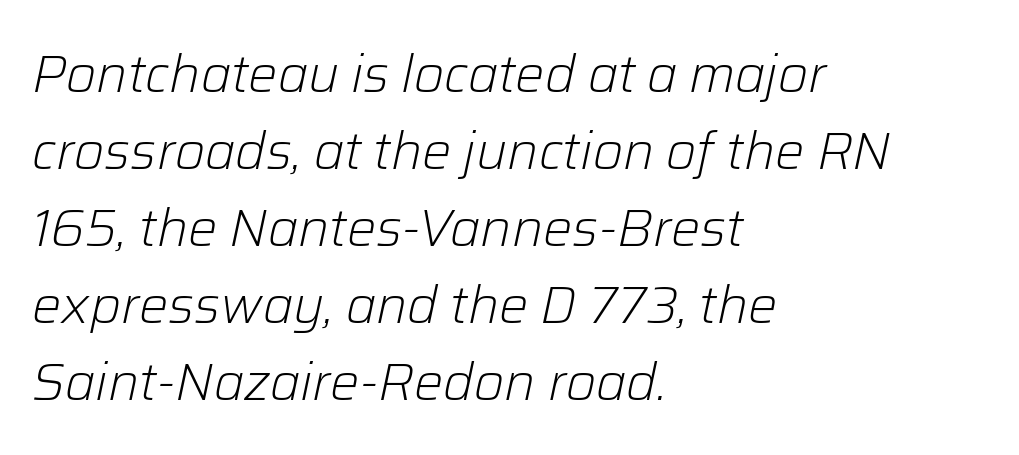
Q: Is the text bold? A: No.
Q: Is the text italic (slanted)? A: Yes, it leans right by about 12 degrees.
Q: Is the text underlined? A: No.
Q: How is the paragraph aligned? A: Left-aligned.
Q: Is the spacing between letters normal or unusually wide? A: Normal.
Q: Is the spacing between lines tight, normal or loose? A: Normal.
Q: Width (condensed, normal, or wide)? A: Normal.
Q: Stroke contrast? A: Low.
Q: x-height? A: Medium.
Q: Monospaced? A: No.
